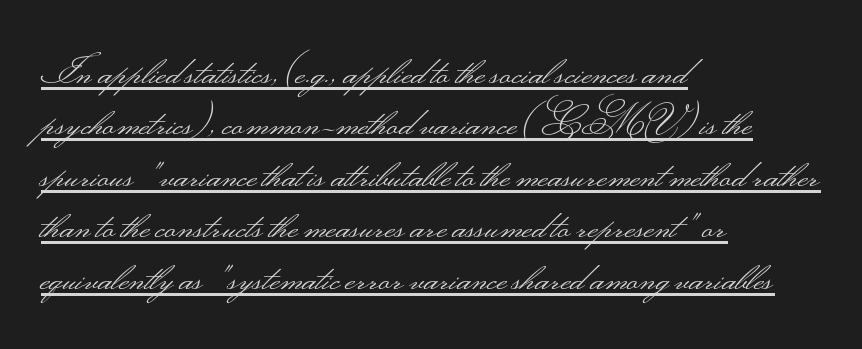
Q: Is the text bold? A: No.
Q: Is the text italic (slanted)? A: Yes.
Q: Is the typeface a serif or a sans-serif typeface? A: Sans-serif.
Q: Is the text underlined? A: Yes.
Q: How is the paragraph aligned? A: Left-aligned.
Q: Is the spacing between letters normal or unusually wide? A: Normal.
Q: Is the spacing between lines tight, normal or loose? A: Normal.
Q: Width (condensed, normal, or wide)? A: Wide.
Q: Stroke contrast? A: Medium.
Q: Monospaced? A: No.
